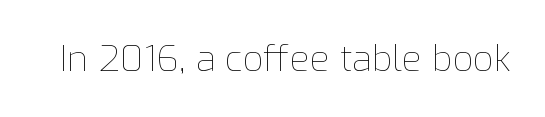
{"italic": "no", "bold": "no", "weight": "thin", "width": "normal", "stroke_contrast": "low", "x_height": "medium", "monospaced": "no", "underline": "no", "letter_spacing": "normal", "letter_spacing_em": 0.0, "glyph_px": 36}
